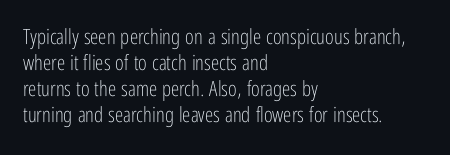
The typography opts for an upright posture over an oblique one. Unmarked baselines from the first word to the last. Students, note that the glyphs here touch the page at normal intervals. Which margin do the lines hug? The left one — the right edge is uneven. The typesetting does not lean heavy: it is not bold.
